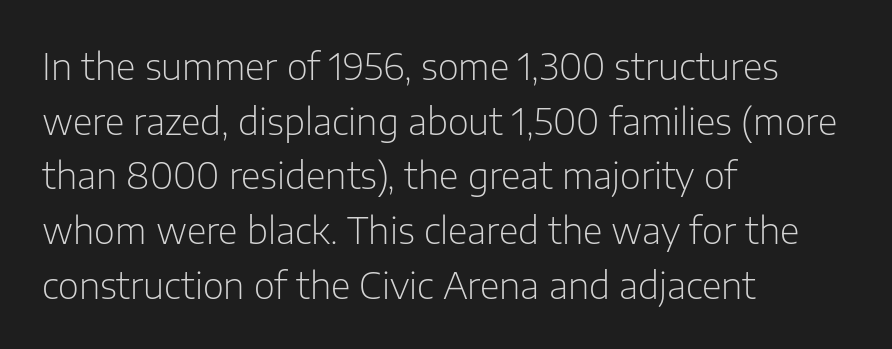
The image shows 36 px light sans-serif type, upright; set left-aligned, normal line spacing (1.52x), normal letter spacing, not underlined; low stroke contrast and a medium x-height.
